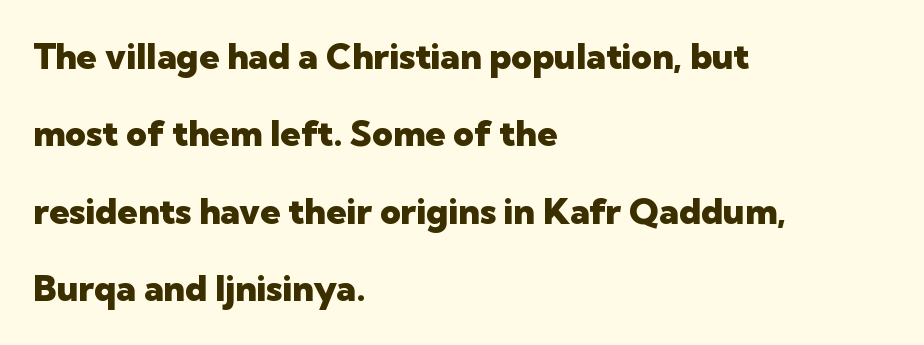
{"serif": "no", "italic": "no", "bold": "yes", "weight": "heavy", "width": "normal", "stroke_contrast": "low", "x_height": "medium", "monospaced": "no", "underline": "no", "align": "left", "line_spacing": "loose", "line_spacing_ratio": 2.15, "letter_spacing": "normal", "letter_spacing_em": 0.0, "glyph_px": 36}
